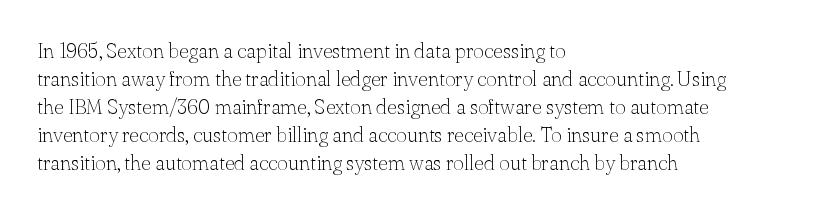
The image shows 21 px text type, upright; set left-aligned, normal line spacing (1.33x), normal letter spacing, not underlined.
